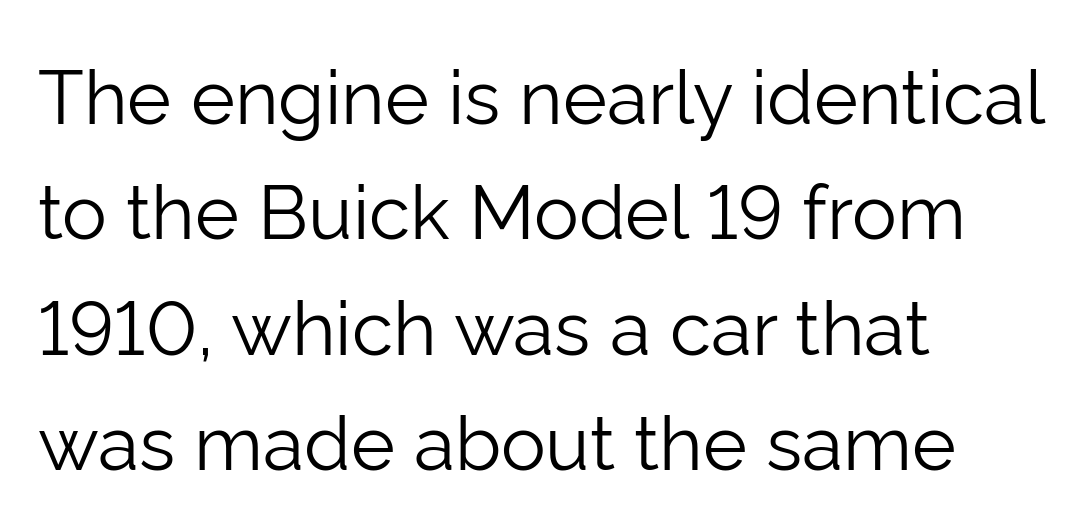
Q: Is the text bold? A: No.
Q: Is the text italic (slanted)? A: No, it is upright.
Q: Is the typeface a serif or a sans-serif typeface? A: Sans-serif.
Q: Is the text underlined? A: No.
Q: How is the paragraph aligned? A: Left-aligned.
Q: Is the spacing between letters normal or unusually wide? A: Normal.
Q: Is the spacing between lines tight, normal or loose? A: Normal.
Q: Width (condensed, normal, or wide)? A: Normal.
Q: Stroke contrast? A: Low.
Q: x-height? A: Medium.
Q: Monospaced? A: No.
